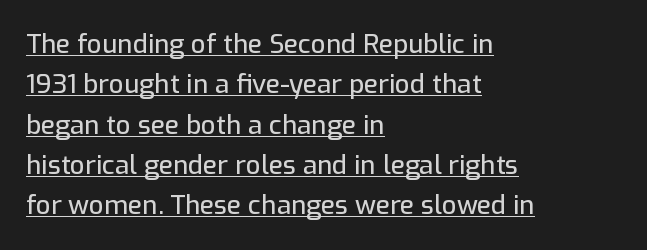
Q: Is the text italic (slanted)? A: No, it is upright.
Q: Is the text underlined? A: Yes.
Q: How is the paragraph aligned? A: Left-aligned.
Q: Is the spacing between letters normal or unusually wide? A: Normal.
Q: Is the spacing between lines tight, normal or loose? A: Normal.
